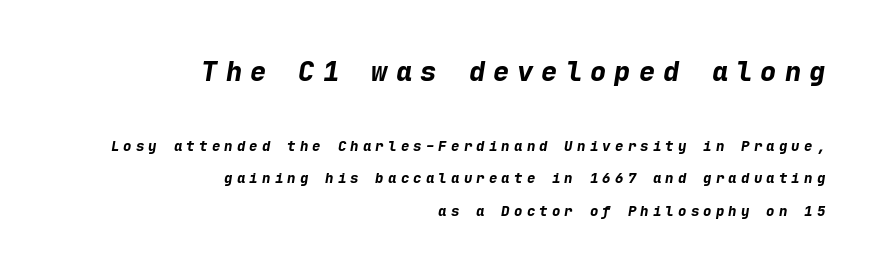
{"italic": "yes", "lean": "right", "slant_degrees": 9, "bold": "yes", "underline": "no", "align": "right", "line_spacing": "loose", "line_spacing_ratio": 2.29, "letter_spacing": "wide", "letter_spacing_em": 0.3, "larger_block": "first", "size_ratio": 1.93, "glyph_px": 27}
